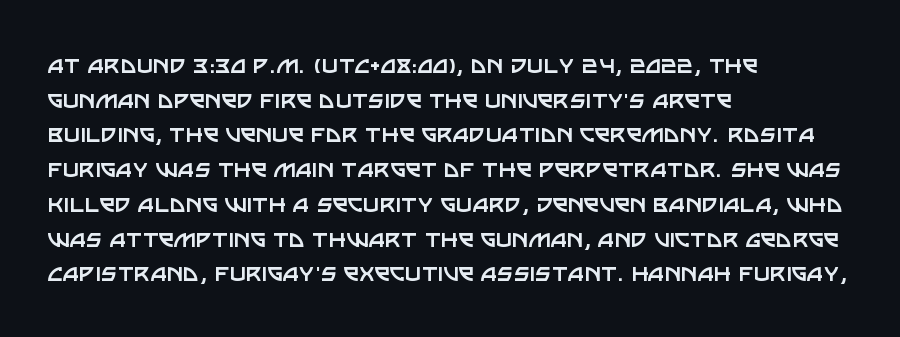
Characters remain perfectly vertical along every line. The face looks like a standard text weight, possibly lighter. Teacher's note: observe the even left margin — that is flush-left alignment. Here the glyphs are tracked normally, forming tight word shapes. A clean baseline with only descenders dipping below it. The typeface chosen for these lines omits serifs.
